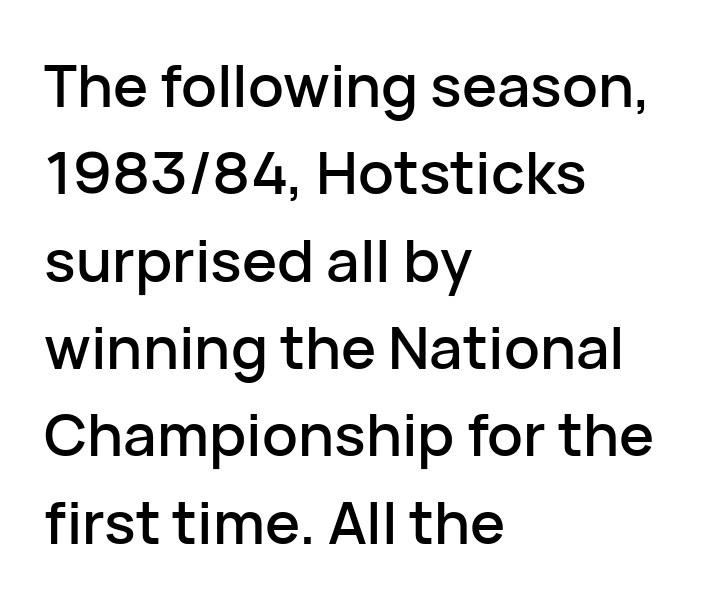
{"serif": "no", "italic": "no", "width": "normal", "stroke_contrast": "low", "x_height": "medium", "monospaced": "no", "underline": "no", "align": "left", "line_spacing": "normal", "line_spacing_ratio": 1.48, "letter_spacing": "normal", "letter_spacing_em": 0.0, "glyph_px": 59}
